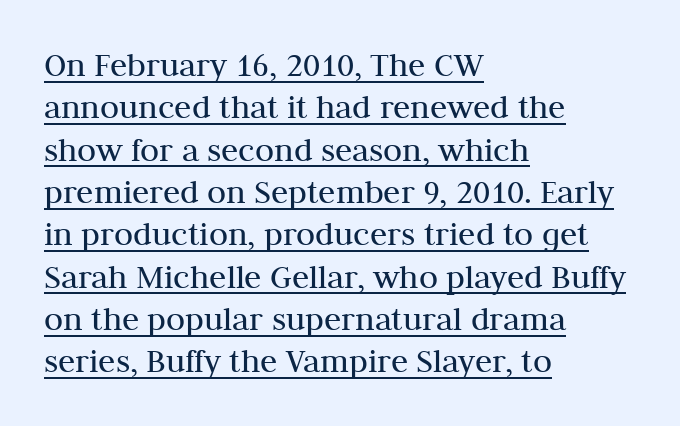
The image shows 35 px regular-weight serif type, upright; set left-aligned, line spacing 1.21x, normal letter spacing, underlined; medium stroke contrast and a medium x-height.
